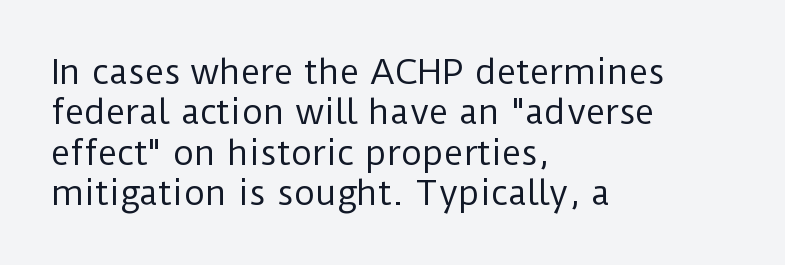
Q: Is the text bold? A: No.
Q: Is the text italic (slanted)? A: No, it is upright.
Q: Is the typeface a serif or a sans-serif typeface? A: Sans-serif.
Q: Is the text underlined? A: No.
Q: How is the paragraph aligned? A: Left-aligned.
Q: Is the spacing between letters normal or unusually wide? A: Normal.
Q: Width (condensed, normal, or wide)? A: Normal.
Q: Stroke contrast? A: Low.
Q: x-height? A: Medium.
Q: Monospaced? A: No.
